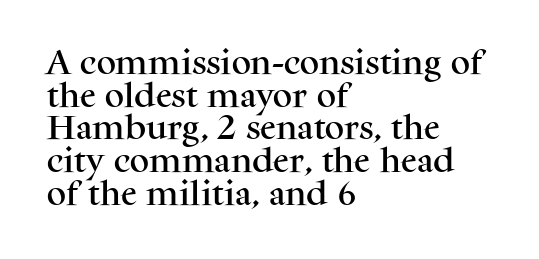
Q: Is the text italic (slanted)? A: No, it is upright.
Q: Is the text underlined? A: No.
Q: How is the paragraph aligned? A: Left-aligned.
Q: Is the spacing between letters normal or unusually wide? A: Normal.
